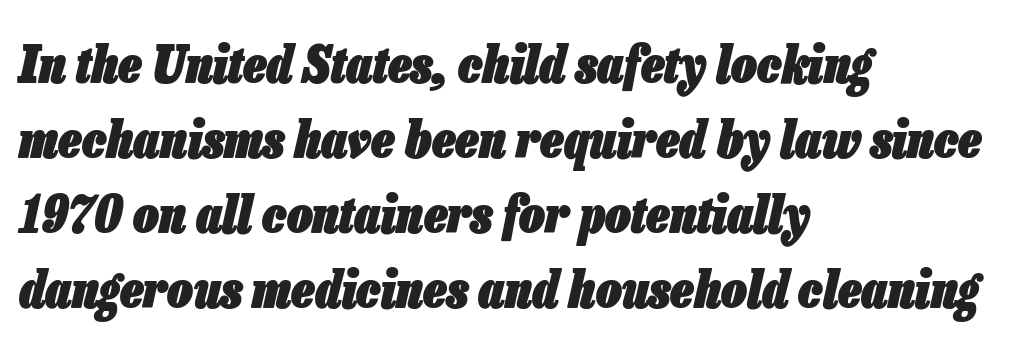
Think of a printed novel: that variable character pitch is what you see here. Default kerning and tracking; the words read as compact shapes. Notice how descenders clear the ascenders below comfortably — that's standard leading. The axis of the letterforms is tilted away from vertical. The ragged edge is on the right, which tells us the setting is flush left.
